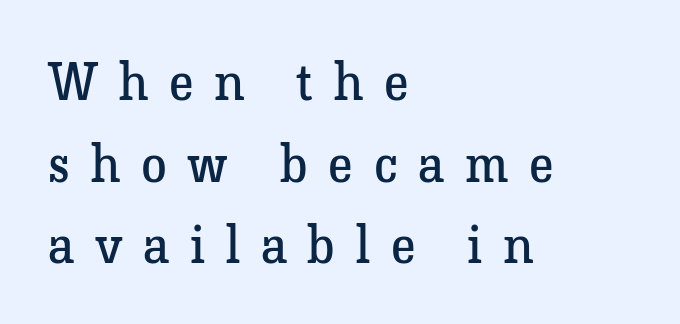
Q: Is the text bold? A: No.
Q: Is the text italic (slanted)? A: No, it is upright.
Q: Is the typeface a serif or a sans-serif typeface? A: Serif.
Q: Is the text underlined? A: No.
Q: How is the paragraph aligned? A: Left-aligned.
Q: Is the spacing between letters normal or unusually wide? A: Unusually wide.
Q: Is the spacing between lines tight, normal or loose? A: Normal.
Q: Width (condensed, normal, or wide)? A: Normal.
Q: Stroke contrast? A: Low.
Q: x-height? A: Medium.
Q: Monospaced? A: No.
